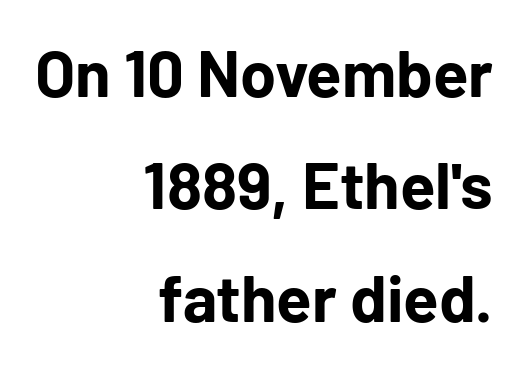
Q: Is the text bold? A: Yes.
Q: Is the text italic (slanted)? A: No, it is upright.
Q: Is the typeface a serif or a sans-serif typeface? A: Sans-serif.
Q: Is the text underlined? A: No.
Q: How is the paragraph aligned? A: Right-aligned.
Q: Is the spacing between letters normal or unusually wide? A: Normal.
Q: Width (condensed, normal, or wide)? A: Normal.
Q: Stroke contrast? A: Low.
Q: x-height? A: Medium.
Q: Monospaced? A: No.
